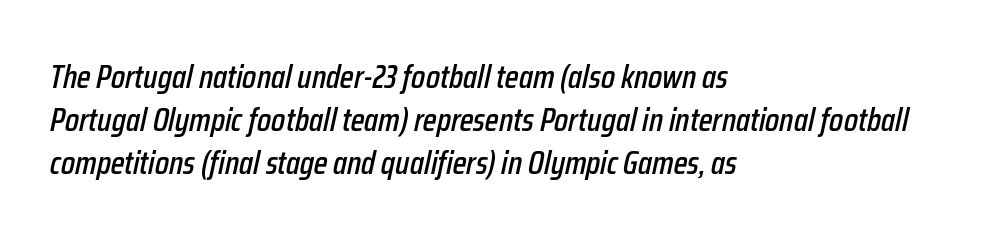
The letters advance in unequal steps, a hallmark of proportional type. An italicized treatment has been applied to the whole sample. Reading down the column, the eye jumps a familiar distance to each next line. The baseline area is clear. Horizontally, the lines are justified to the leading edge only.
